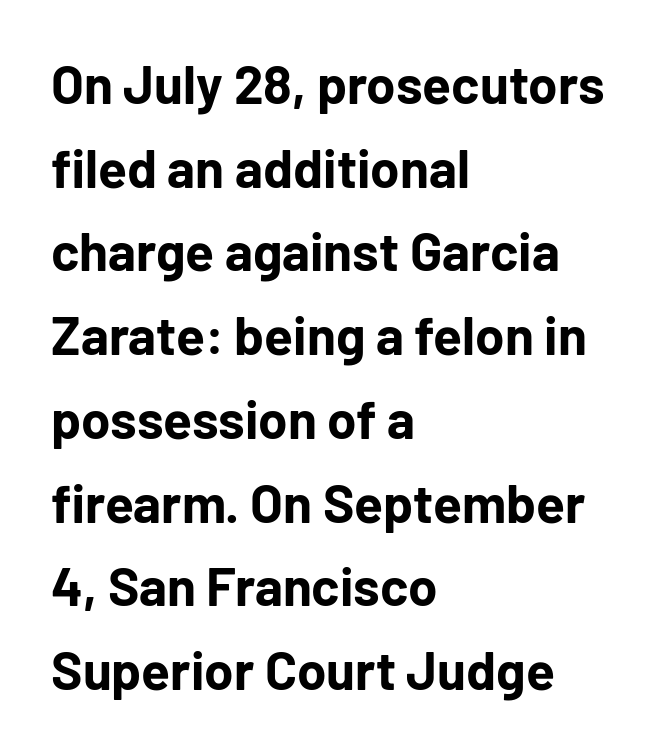
Q: Is the text bold? A: Yes.
Q: Is the text italic (slanted)? A: No, it is upright.
Q: Is the typeface a serif or a sans-serif typeface? A: Sans-serif.
Q: Is the text underlined? A: No.
Q: How is the paragraph aligned? A: Left-aligned.
Q: Is the spacing between letters normal or unusually wide? A: Normal.
Q: Is the spacing between lines tight, normal or loose? A: Normal.
Q: Width (condensed, normal, or wide)? A: Normal.
Q: Stroke contrast? A: Low.
Q: x-height? A: Medium.
Q: Monospaced? A: No.
